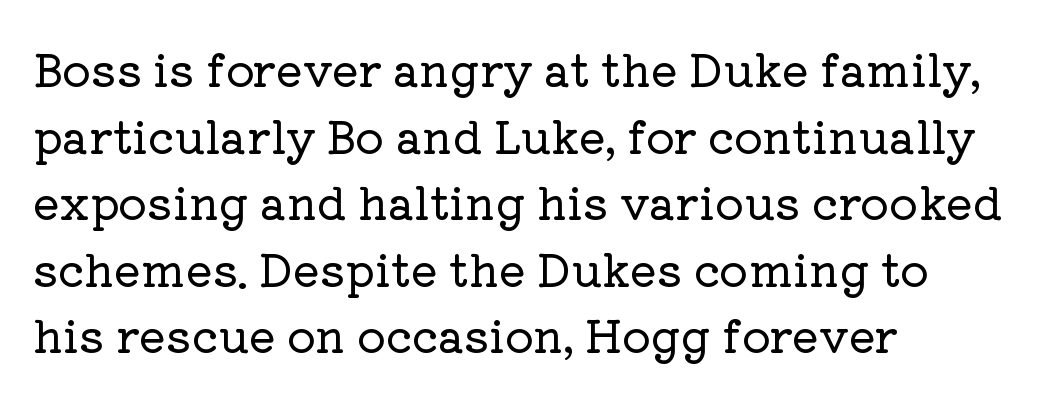
Q: Is the text italic (slanted)? A: No, it is upright.
Q: Is the typeface a serif or a sans-serif typeface? A: Serif.
Q: Is the text underlined? A: No.
Q: How is the paragraph aligned? A: Left-aligned.
Q: Is the spacing between letters normal or unusually wide? A: Normal.
Q: Is the spacing between lines tight, normal or loose? A: Normal.
Q: Width (condensed, normal, or wide)? A: Normal.
Q: Stroke contrast? A: Low.
Q: x-height? A: Medium.
Q: Monospaced? A: No.
